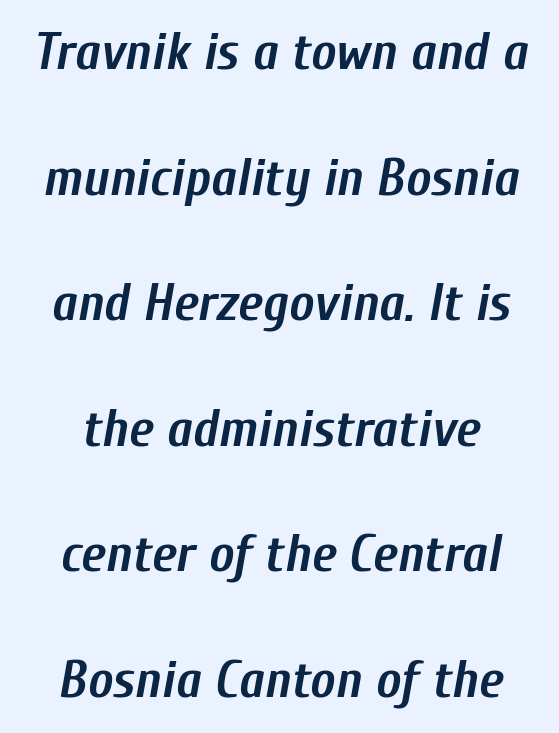
The image shows 53 px semibold, condensed type, italic (leaning right); set loose line spacing (2.37x), normal letter spacing, not underlined; low stroke contrast and a medium x-height.
